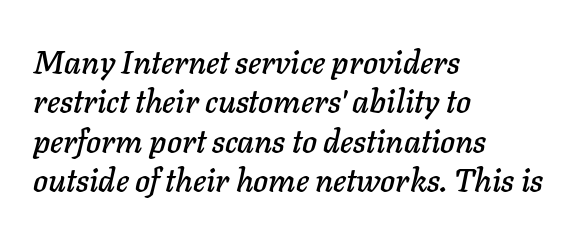
{"italic": "yes", "lean": "right", "slant_degrees": 11, "width": "normal", "stroke_contrast": "low", "x_height": "medium", "monospaced": "no", "underline": "no", "align": "left", "line_spacing_ratio": 1.23, "letter_spacing": "normal", "letter_spacing_em": 0.0, "glyph_px": 32}
